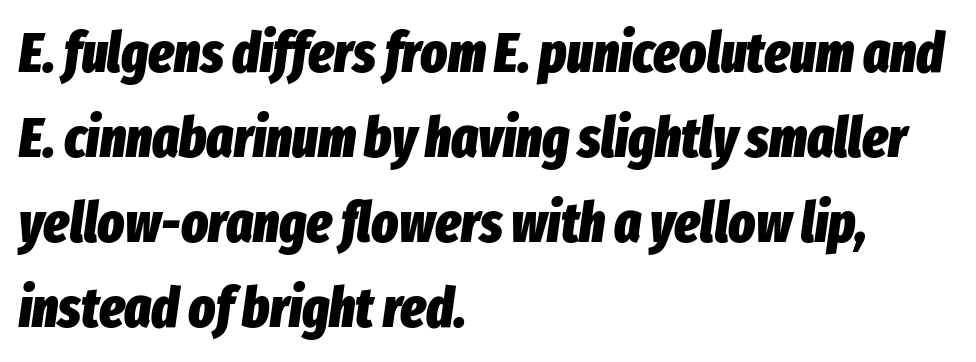
The passage shown is typed in a proportional face where columns would drift. Does extra space separate the letters? No, they use regular spacing. Is there much room between lines? A standard amount, neither cramped nor airy. The strip under each line holds only bare page.
